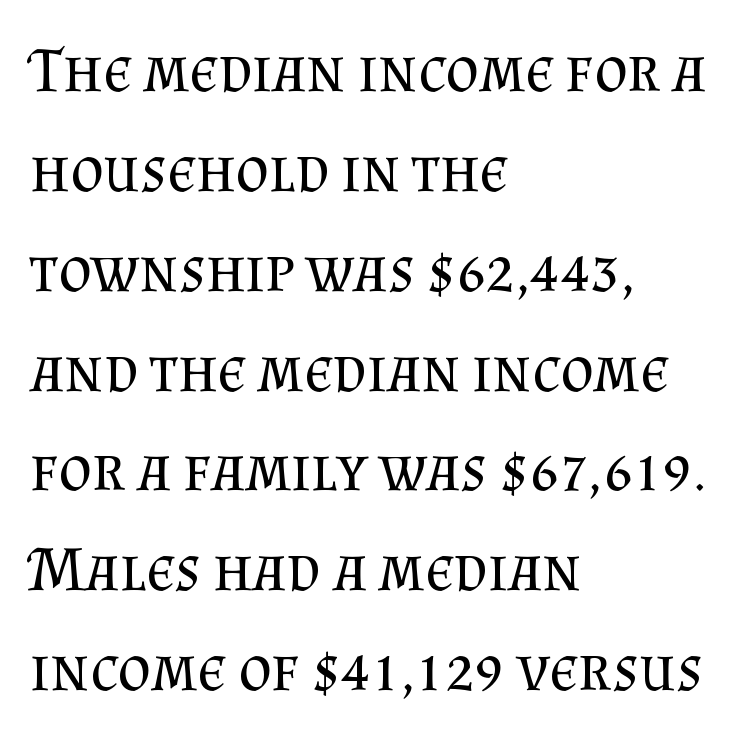
A bare baseline throughout the passage. Check where the strokes stop: tiny serifs finish them off. Successive baselines arrive at the customary interval. Notice how the passage keeps a crisp vertical edge on the left only. Unbolded letterforms with no extra heft.
